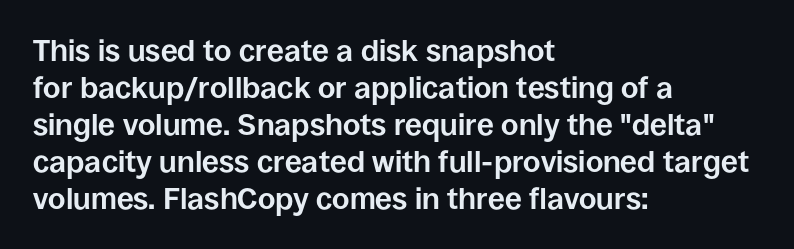
Q: Is the text bold? A: Yes.
Q: Is the text italic (slanted)? A: No, it is upright.
Q: Is the typeface a serif or a sans-serif typeface? A: Sans-serif.
Q: Is the text underlined? A: No.
Q: How is the paragraph aligned? A: Left-aligned.
Q: Is the spacing between letters normal or unusually wide? A: Normal.
Q: Width (condensed, normal, or wide)? A: Normal.
Q: Stroke contrast? A: Low.
Q: x-height? A: Large.
Q: Monospaced? A: No.
